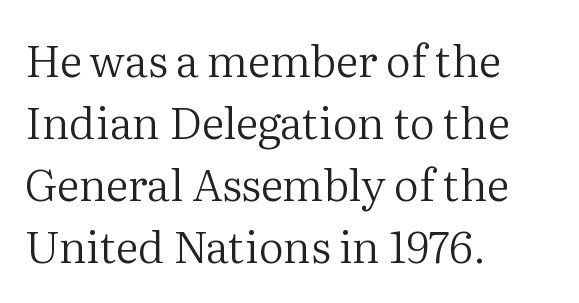
{"serif": "yes", "italic": "no", "bold": "no", "weight": "regular", "width": "normal", "stroke_contrast": "medium", "x_height": "medium", "monospaced": "no", "underline": "no", "align": "left", "line_spacing": "normal", "line_spacing_ratio": 1.41, "letter_spacing": "normal", "letter_spacing_em": 0.0, "glyph_px": 44}
